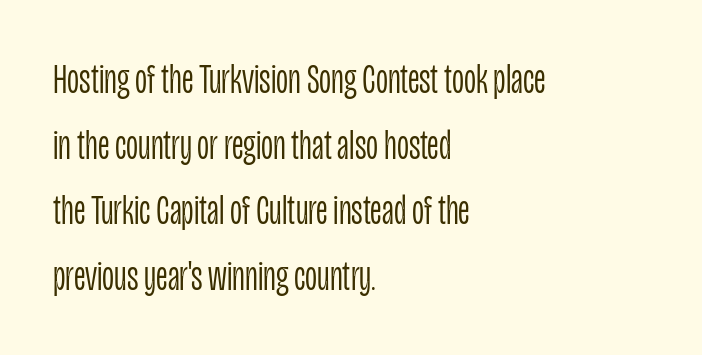
Q: Is the text bold? A: No.
Q: Is the text italic (slanted)? A: No, it is upright.
Q: Is the typeface a serif or a sans-serif typeface? A: Sans-serif.
Q: Is the text underlined? A: No.
Q: How is the paragraph aligned? A: Left-aligned.
Q: Is the spacing between letters normal or unusually wide? A: Normal.
Q: Is the spacing between lines tight, normal or loose? A: Normal.
Q: Width (condensed, normal, or wide)? A: Condensed.
Q: Stroke contrast? A: Low.
Q: x-height? A: Large.
Q: Monospaced? A: No.
